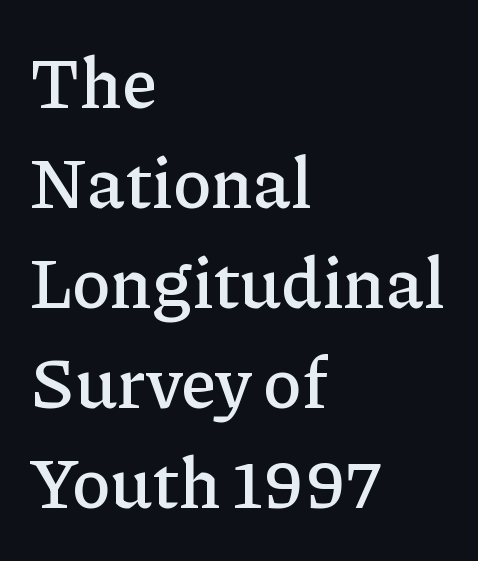
Any mark beneath the type? The region is blank. These lines were composed using upright roman letters. The letters advance in unequal steps, a hallmark of proportional type. Alignment: flush left.
